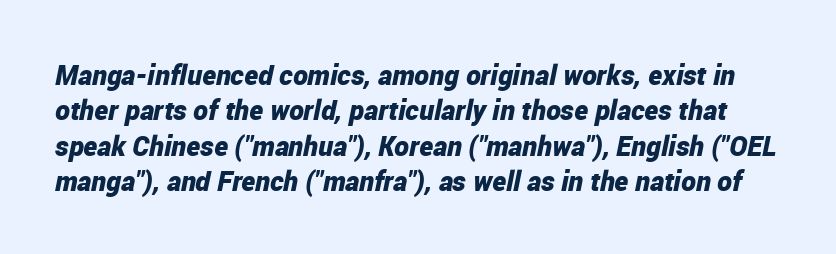
The image shows 28 px bold, condensed type, italic (leaning right); set normal line spacing (1.26x), normal letter spacing, not underlined; low stroke contrast and a medium x-height.
